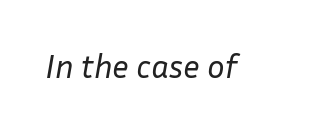
The gaps between neighbouring characters are ordinary and unremarkable. The rendering uses natural spacing where letterforms have individual widths. The typeface has the unassuming heft of standard copy or less. A bare baseline throughout the passage. Slanted lettering throughout.
